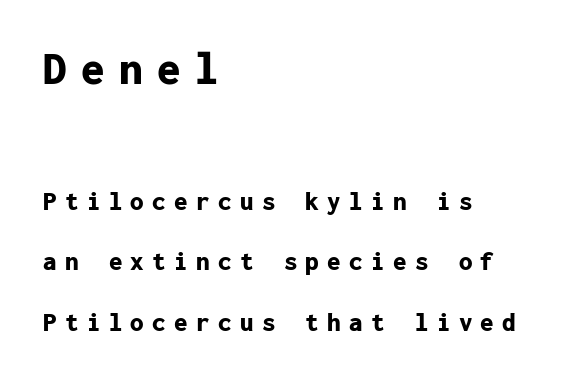
Q: Is the text bold? A: Yes.
Q: Is the text italic (slanted)? A: No, it is upright.
Q: Is the typeface a serif or a sans-serif typeface? A: Sans-serif.
Q: Is the text underlined? A: No.
Q: How is the paragraph aligned? A: Left-aligned.
Q: Is the spacing between letters normal or unusually wide? A: Unusually wide.
Q: Is the spacing between lines tight, normal or loose? A: Loose.
Q: Which block of text is set in a larger size, the first (top) or the second (bottom)? A: The first (top) one.
Q: Width (condensed, normal, or wide)? A: Normal.
Q: Stroke contrast? A: Low.
Q: x-height? A: Medium.
Q: Monospaced? A: Yes.
